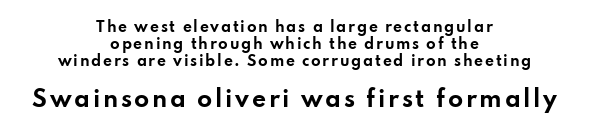
Q: Is the text bold? A: Yes.
Q: Is the text italic (slanted)? A: No, it is upright.
Q: Is the text underlined? A: No.
Q: How is the paragraph aligned? A: Centered.
Q: Which block of text is set in a larger size, the first (top) or the second (bottom)? A: The second (bottom) one.
